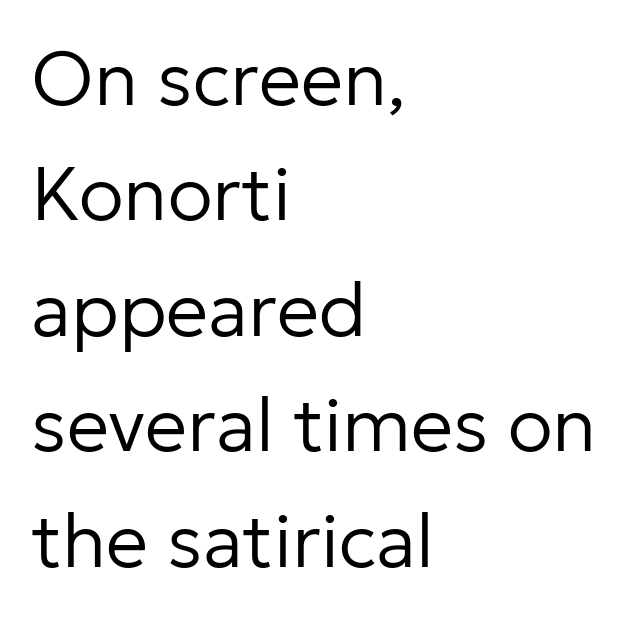
Each word holds together tightly as a unit, with standard inter-letter gaps. Underline: absent. Serifs: no, the terminals of the letterforms are clean. Nope, not italic — everything's standing straight. Line spacing here is normal.
